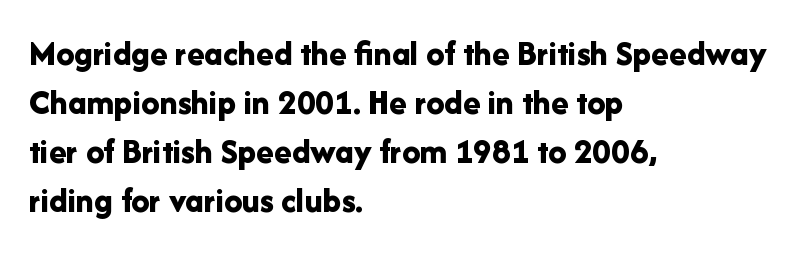
Q: Is the text bold? A: Yes.
Q: Is the text italic (slanted)? A: No, it is upright.
Q: Is the typeface a serif or a sans-serif typeface? A: Sans-serif.
Q: Is the text underlined? A: No.
Q: How is the paragraph aligned? A: Left-aligned.
Q: Is the spacing between letters normal or unusually wide? A: Normal.
Q: Is the spacing between lines tight, normal or loose? A: Normal.
Q: Width (condensed, normal, or wide)? A: Normal.
Q: Stroke contrast? A: Low.
Q: x-height? A: Medium.
Q: Monospaced? A: No.
